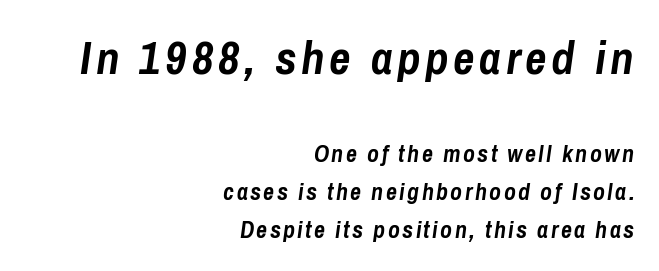
Q: Is the text bold? A: Yes.
Q: Is the text italic (slanted)? A: Yes, it leans right by about 8 degrees.
Q: Is the text underlined? A: No.
Q: How is the paragraph aligned? A: Right-aligned.
Q: Is the spacing between lines tight, normal or loose? A: Normal.
Q: Which block of text is set in a larger size, the first (top) or the second (bottom)? A: The first (top) one.
Q: Width (condensed, normal, or wide)? A: Condensed.
Q: Stroke contrast? A: Low.
Q: x-height? A: Medium.
Q: Monospaced? A: No.
